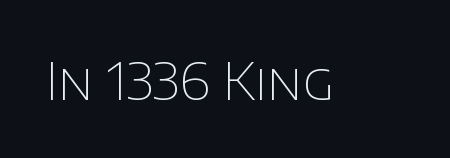
The image shows 52 px thin sans-serif type, upright; set normal letter spacing, not underlined; low stroke contrast and a large x-height.
